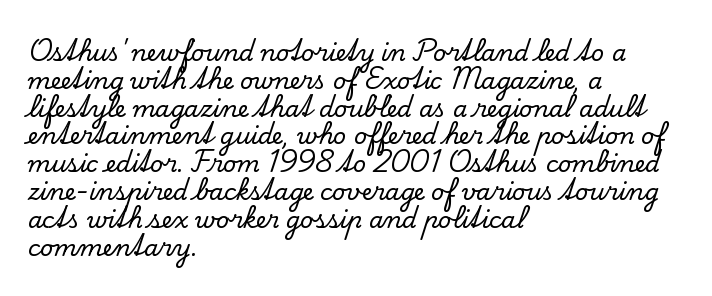
Here the glyphs are tracked normally, forming tight word shapes. The specimen omits any rule beneath the text block's lines. The lines in this sample share a left origin and differ only in where they stop.
